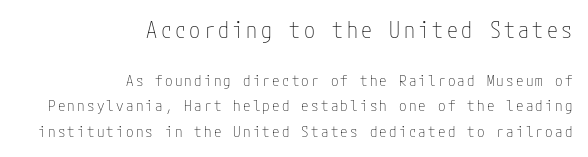
The image shows 22 px text type, upright; set right-aligned, normal line spacing (1.7x), not underlined; the first (top) block is 1.47x larger.
